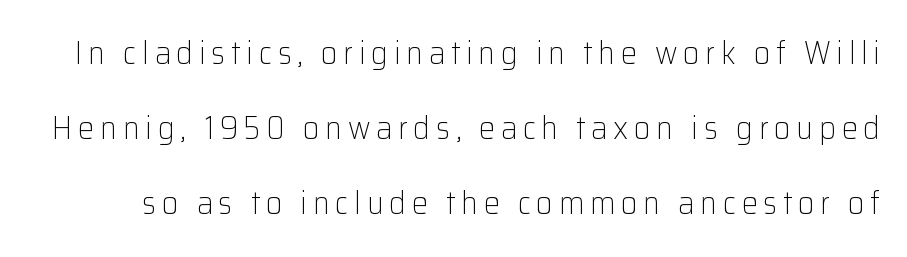
Q: Is the text bold? A: No.
Q: Is the text italic (slanted)? A: No, it is upright.
Q: Is the typeface a serif or a sans-serif typeface? A: Sans-serif.
Q: Is the text underlined? A: No.
Q: Is the spacing between lines tight, normal or loose? A: Loose.
Q: Width (condensed, normal, or wide)? A: Normal.
Q: Stroke contrast? A: Low.
Q: x-height? A: Medium.
Q: Monospaced? A: No.
